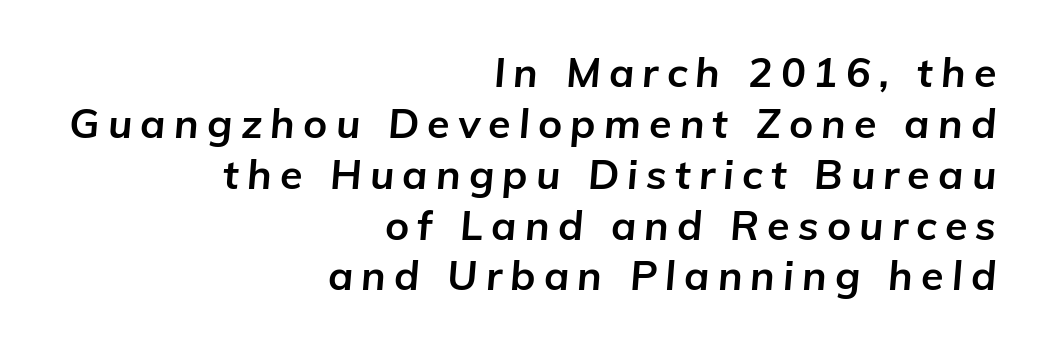
The image shows 41 px bold type, italic (leaning right); set right-aligned, line spacing 1.24x, unusually wide letter spacing (+0.2 em), not underlined; low stroke contrast and a medium x-height.
